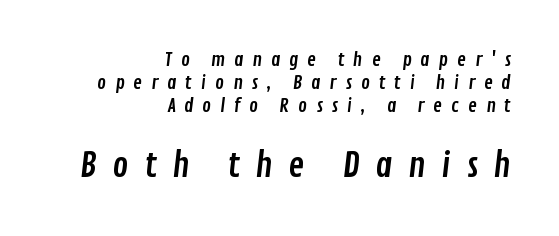
The rendering shows plain stroke endings on the letterforms — a sans-serif design. Nobody drew a line under any word here. The letters advance in unequal steps, a hallmark of proportional type. One-word summary of the alignment: right.
